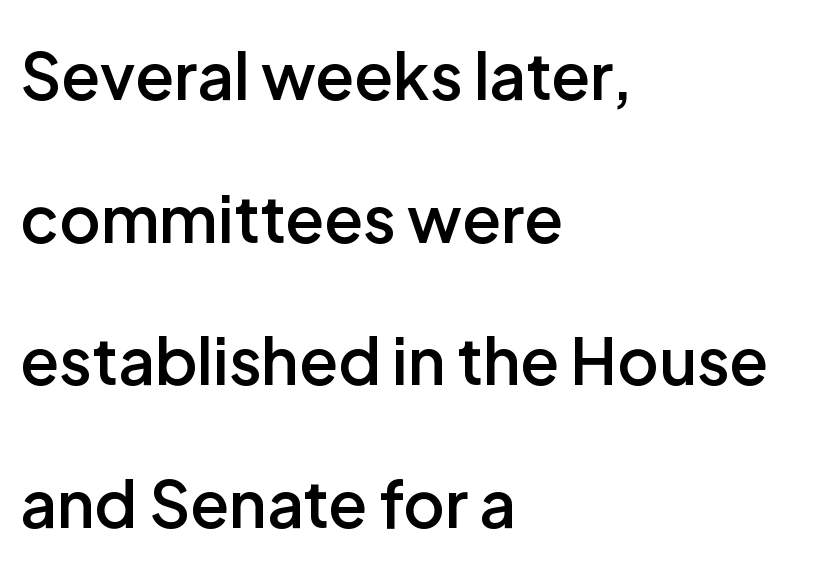
Q: Is the text bold? A: Semi-bold.
Q: Is the text italic (slanted)? A: No, it is upright.
Q: Is the typeface a serif or a sans-serif typeface? A: Sans-serif.
Q: Is the text underlined? A: No.
Q: How is the paragraph aligned? A: Left-aligned.
Q: Is the spacing between letters normal or unusually wide? A: Normal.
Q: Is the spacing between lines tight, normal or loose? A: Loose.
Q: Width (condensed, normal, or wide)? A: Normal.
Q: Stroke contrast? A: Low.
Q: x-height? A: Medium.
Q: Monospaced? A: No.
